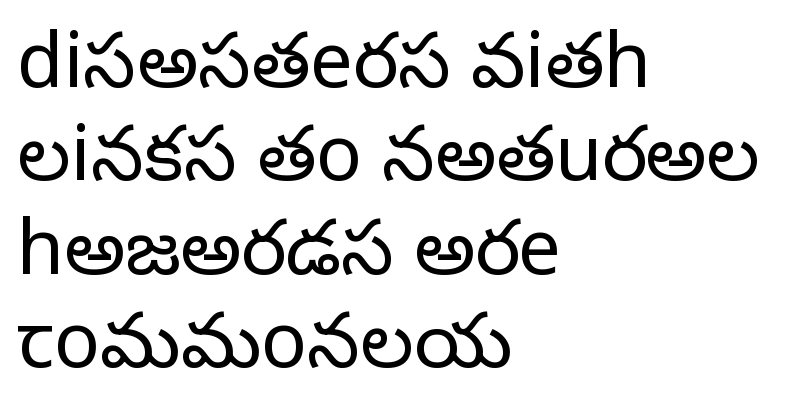
{"serif": "yes", "italic": "no", "bold": "no", "weight": "regular", "width": "normal", "stroke_contrast": "low", "x_height": "large", "monospaced": "no", "underline": "no", "align": "left", "line_spacing_ratio": 1.23, "letter_spacing": "normal", "letter_spacing_em": 0.0, "glyph_px": 76}
